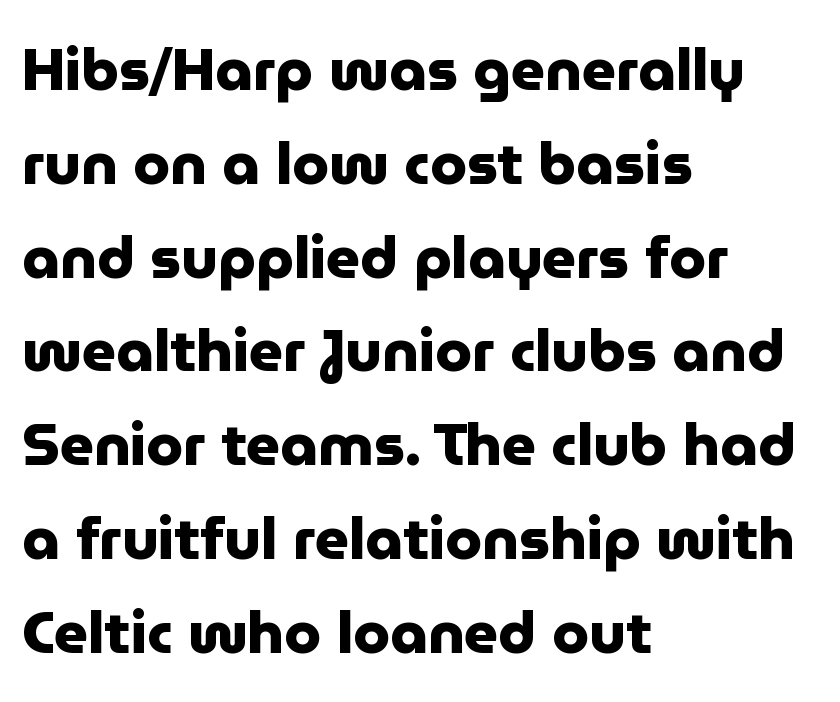
Q: Is the text bold? A: Yes.
Q: Is the text italic (slanted)? A: No, it is upright.
Q: Is the typeface a serif or a sans-serif typeface? A: Sans-serif.
Q: Is the text underlined? A: No.
Q: How is the paragraph aligned? A: Left-aligned.
Q: Is the spacing between letters normal or unusually wide? A: Normal.
Q: Is the spacing between lines tight, normal or loose? A: Normal.
Q: Width (condensed, normal, or wide)? A: Normal.
Q: Stroke contrast? A: Low.
Q: x-height? A: Medium.
Q: Monospaced? A: No.
